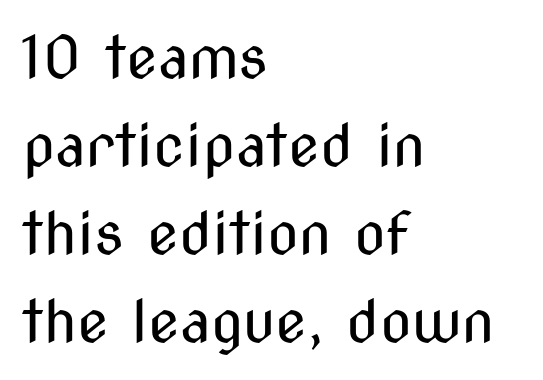
The image shows 58 px regular-weight, condensed sans-serif type, upright; set left-aligned, normal line spacing (1.52x), normal letter spacing, not underlined; medium stroke contrast and a medium x-height.
